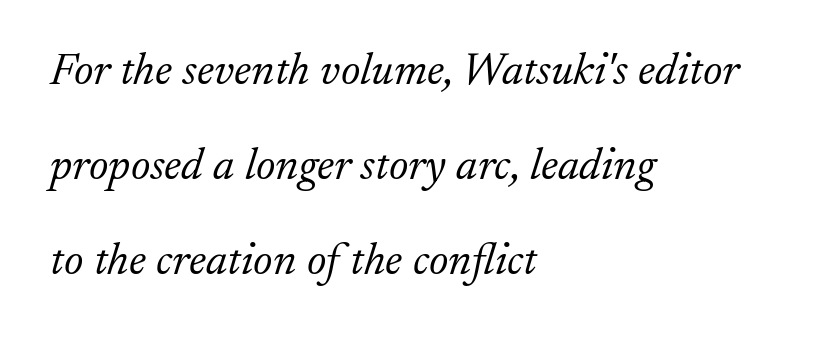
The image shows 46 px light serif type, italic (leaning right); set left-aligned, loose line spacing (2.07x), normal letter spacing, not underlined; low stroke contrast and a small x-height.
